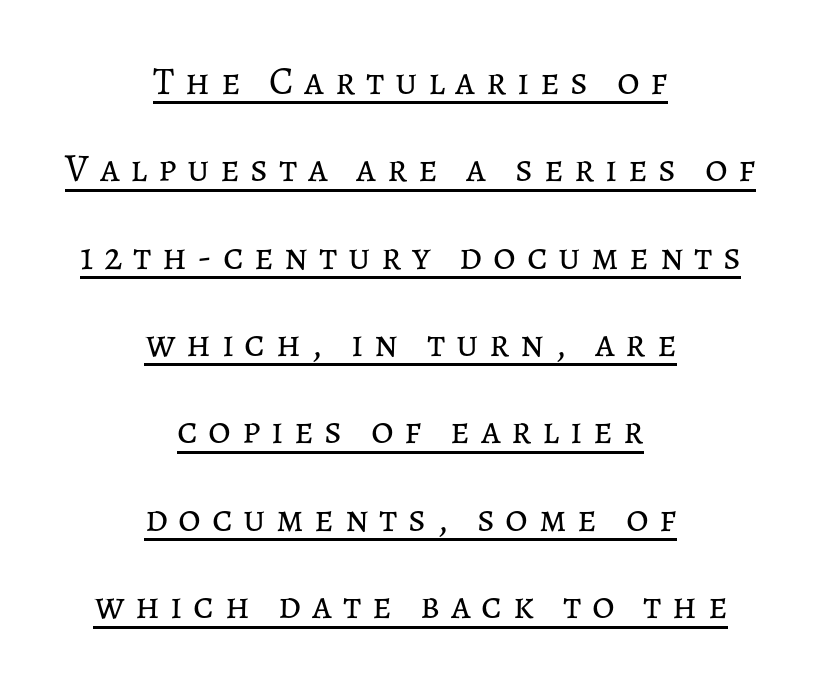
Q: Is the text bold? A: No.
Q: Is the text italic (slanted)? A: No, it is upright.
Q: Is the text underlined? A: Yes.
Q: How is the paragraph aligned? A: Centered.
Q: Is the spacing between letters normal or unusually wide? A: Unusually wide.
Q: Is the spacing between lines tight, normal or loose? A: Loose.
Q: Width (condensed, normal, or wide)? A: Normal.
Q: Stroke contrast? A: Low.
Q: x-height? A: Medium.
Q: Monospaced? A: No.
